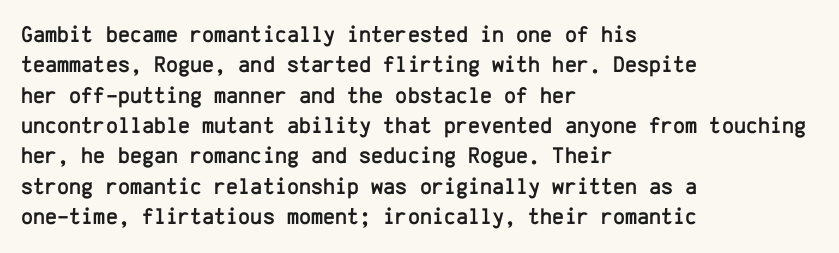
{"italic": "no", "underline": "no", "align": "left", "line_spacing": "normal", "line_spacing_ratio": 1.32, "letter_spacing": "normal", "letter_spacing_em": 0.0, "glyph_px": 23}
